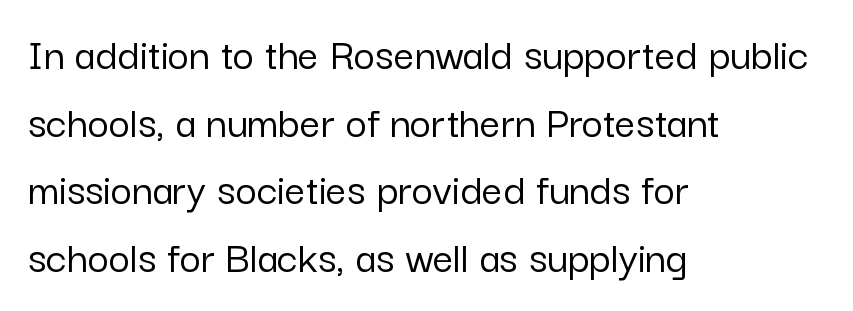
Upright lettering throughout. The compositor pushed each line to the left boundary. Clear beneath every line of the passage. You could not count columns in this text — the font is proportionally spaced.
